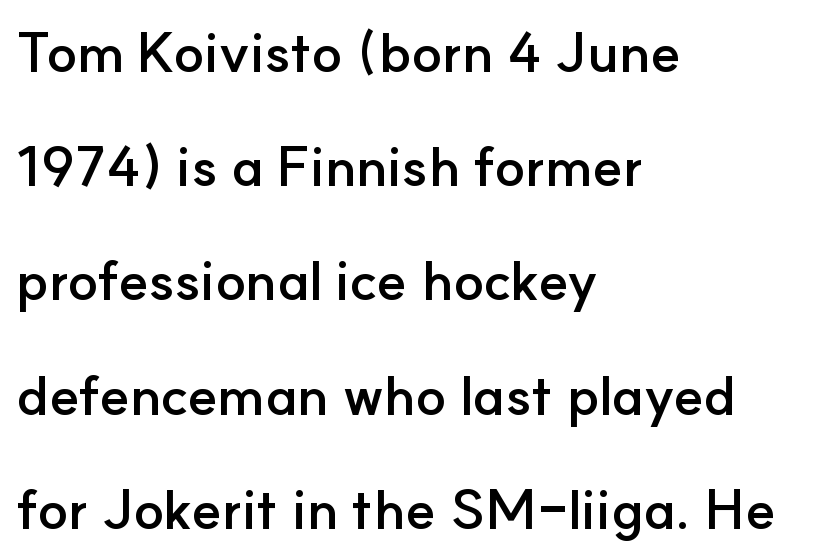
Q: Is the text bold? A: Yes.
Q: Is the text italic (slanted)? A: No, it is upright.
Q: Is the typeface a serif or a sans-serif typeface? A: Sans-serif.
Q: Is the text underlined? A: No.
Q: How is the paragraph aligned? A: Left-aligned.
Q: Is the spacing between letters normal or unusually wide? A: Normal.
Q: Is the spacing between lines tight, normal or loose? A: Loose.
Q: Width (condensed, normal, or wide)? A: Normal.
Q: Stroke contrast? A: Low.
Q: x-height? A: Small.
Q: Monospaced? A: No.
